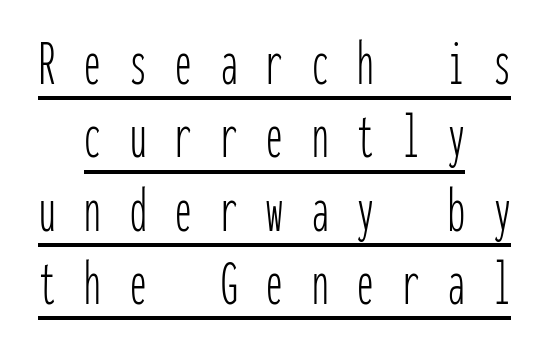
Honestly, the underline is the first thing you notice here. Is this a sans? Yes — the strokes have no serifs. It's the straight-up-and-down kind of type. Weight: regular or lighter.
